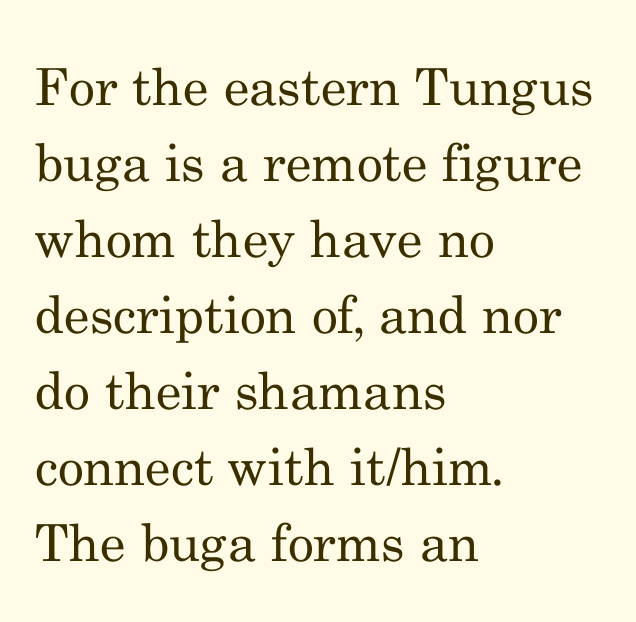
The image shows 51 px regular-weight serif type, upright; set left-aligned, normal line spacing (1.49x), normal letter spacing, not underlined; medium stroke contrast and a small x-height.
